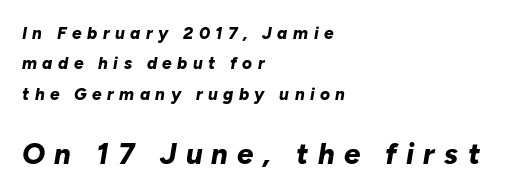
The passage shown is typed in a proportional face where columns would drift. The rag falls on the right side of this text block. Typographic density is high because the face is bold. The composition opens small and finishes big. In terms of posture, this sample is oblique. Underlining? Definitely not there.
